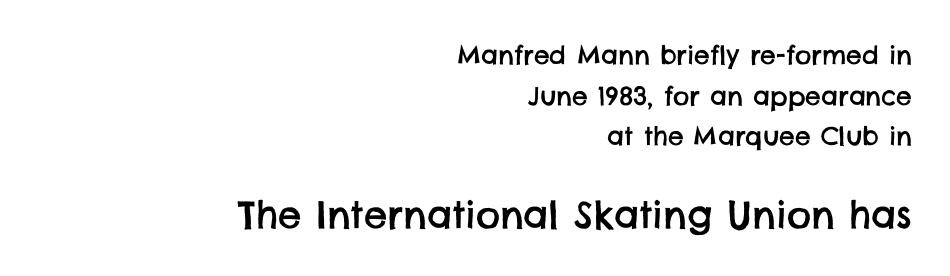
This rendering leaves character spacing at its baseline value. The typeface chosen for these lines omits serifs. This sample keeps an unexceptional amount of space between lines. Just letters on the line, the space beneath them empty.
